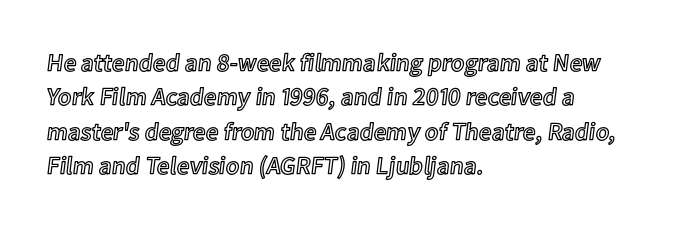
{"underline": "no", "align": "left", "line_spacing": "normal", "line_spacing_ratio": 1.38, "letter_spacing": "normal", "letter_spacing_em": 0.0, "glyph_px": 25}
